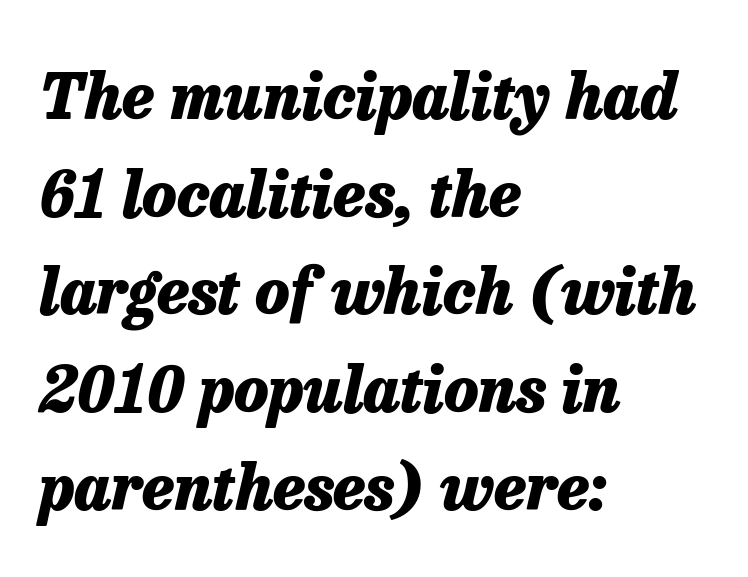
The image shows 63 px heavy type, italic (leaning right); set left-aligned, normal line spacing (1.55x), normal letter spacing, not underlined; low stroke contrast and a medium x-height.
